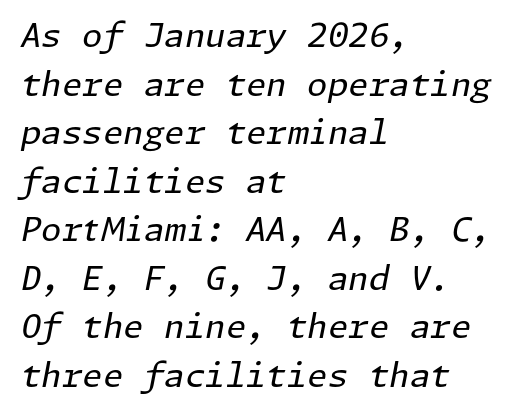
The image shows 33 px regular-weight type, italic (leaning right); set left-aligned, normal line spacing (1.47x), normal letter spacing, not underlined; low stroke contrast and a medium x-height.
